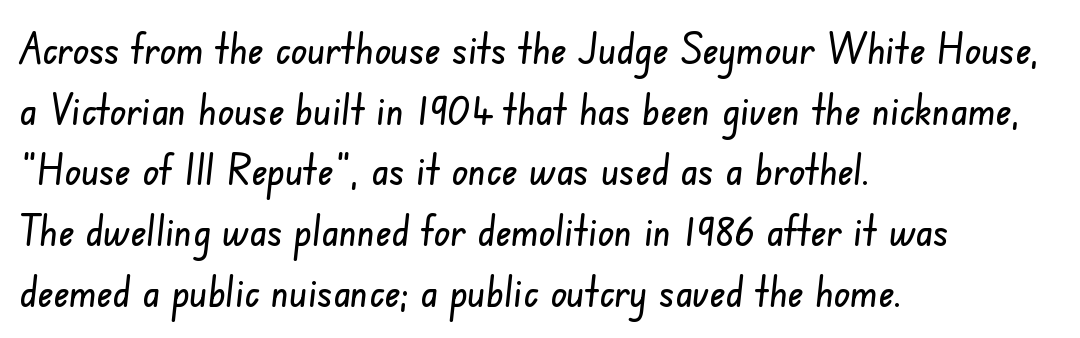
The passage shown has conventional tracking throughout. Teacher's note: observe the even left margin — that is flush-left alignment. Serifs: no, the terminals of the letterforms are clean. Letters rest on an invisible, unmarked baseline. The rows are spaced the way most documents space them.
